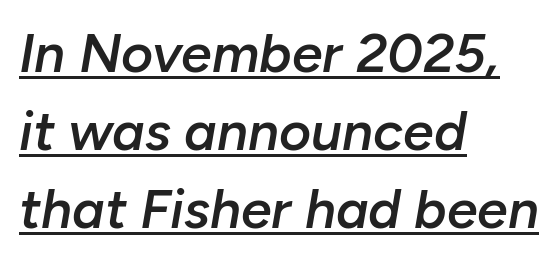
{"italic": "yes", "lean": "right", "slant_degrees": 10, "bold": "semi", "weight": "semibold", "width": "normal", "stroke_contrast": "low", "x_height": "medium", "monospaced": "no", "underline": "yes", "align": "left", "line_spacing": "normal", "line_spacing_ratio": 1.42, "letter_spacing": "normal", "letter_spacing_em": 0.0, "glyph_px": 55}
